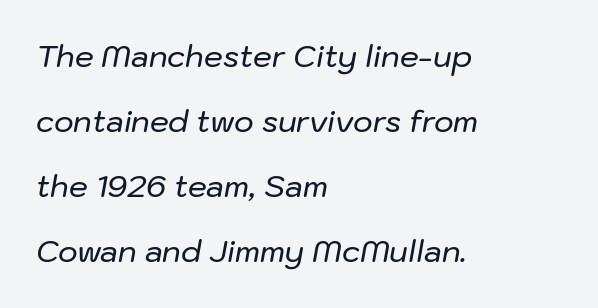
The image shows 30 px text type, italic (leaning right); set left-aligned, loose line spacing (2.17x), normal letter spacing, not underlined; low stroke contrast and a medium x-height.
